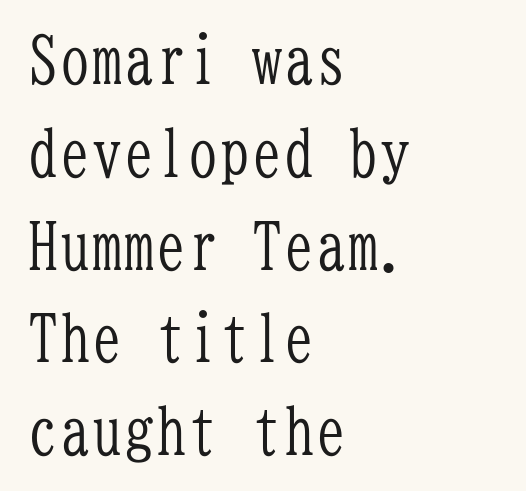
{"serif": "yes", "italic": "no", "bold": "no", "weight": "light", "width": "condensed", "stroke_contrast": "low", "x_height": "medium", "monospaced": "yes", "underline": "no", "align": "left", "line_spacing": "normal", "line_spacing_ratio": 1.45, "letter_spacing": "normal", "letter_spacing_em": 0.0, "glyph_px": 64}
